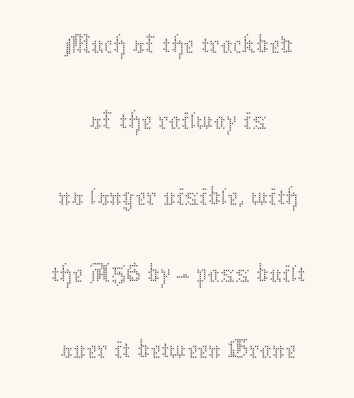
The image shows 60 px thin type, upright; set centered, normal line spacing (1.27x), normal letter spacing, not underlined; medium stroke contrast and a medium x-height.
